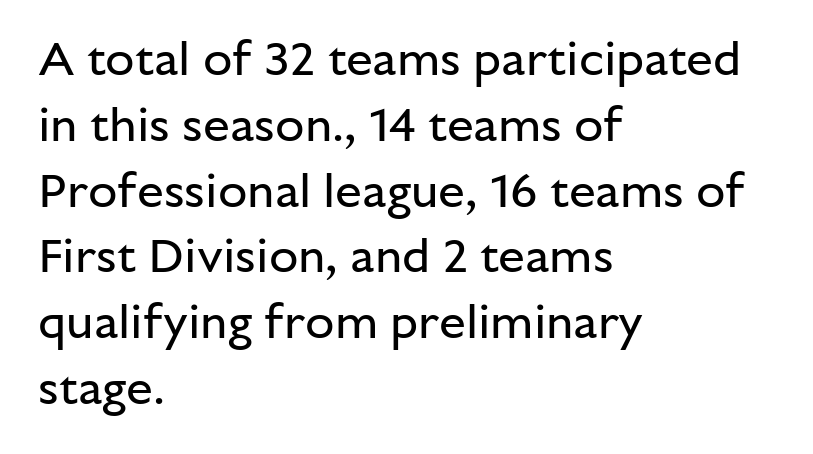
The image shows 48 px regular-weight sans-serif type, upright; set left-aligned, normal line spacing (1.37x), normal letter spacing, not underlined; low stroke contrast and a medium x-height.
